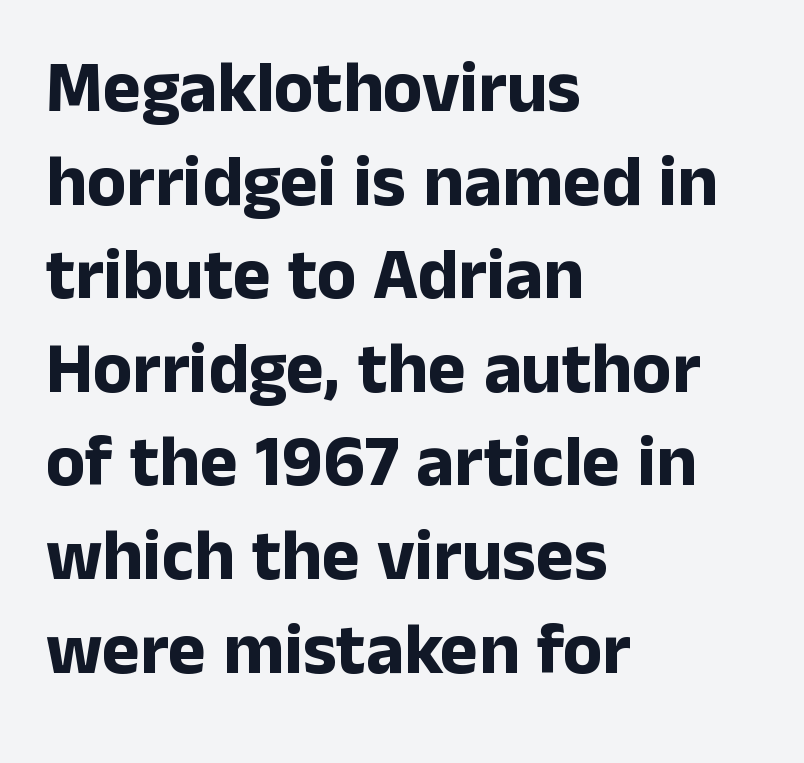
Q: Is the text bold? A: Yes.
Q: Is the text italic (slanted)? A: No, it is upright.
Q: Is the typeface a serif or a sans-serif typeface? A: Sans-serif.
Q: Is the text underlined? A: No.
Q: How is the paragraph aligned? A: Left-aligned.
Q: Is the spacing between letters normal or unusually wide? A: Normal.
Q: Is the spacing between lines tight, normal or loose? A: Normal.
Q: Width (condensed, normal, or wide)? A: Normal.
Q: Stroke contrast? A: Low.
Q: x-height? A: Medium.
Q: Monospaced? A: No.
